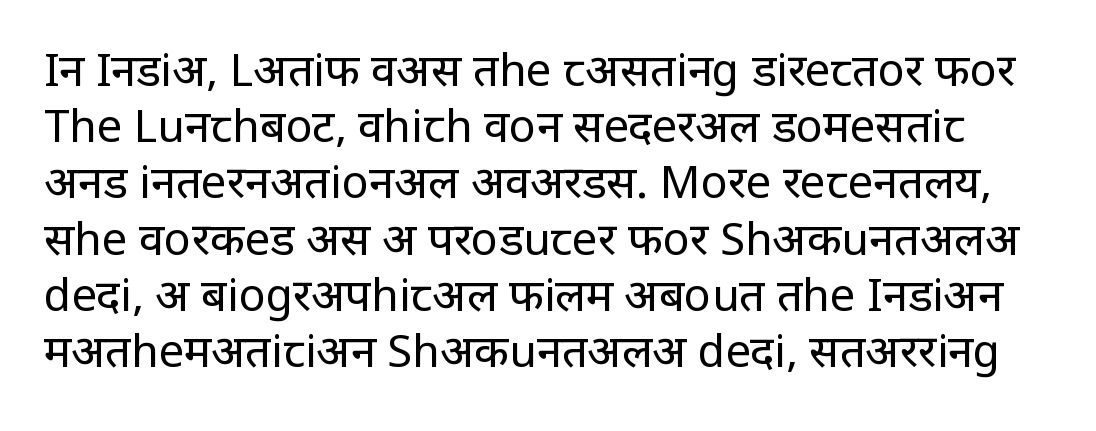
{"serif": "no", "italic": "no", "bold": "no", "weight": "regular", "width": "condensed", "stroke_contrast": "low", "x_height": "large", "monospaced": "no", "underline": "no", "line_spacing": "normal", "line_spacing_ratio": 1.25, "letter_spacing": "normal", "letter_spacing_em": 0.0, "glyph_px": 45}
